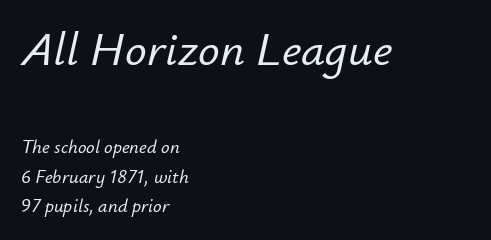
{"italic": "yes", "lean": "right", "slant_degrees": 12, "width": "normal", "stroke_contrast": "low", "x_height": "small", "monospaced": "no", "underline": "no", "align": "left", "line_spacing": "normal", "line_spacing_ratio": 1.57, "letter_spacing": "normal", "letter_spacing_em": 0.0, "larger_block": "first", "size_ratio": 2.53, "glyph_px": 48}
